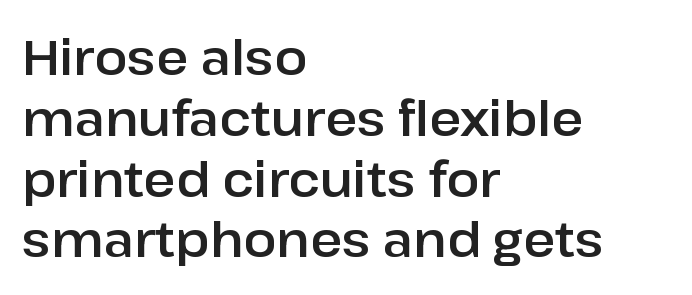
{"serif": "no", "italic": "no", "width": "normal", "stroke_contrast": "low", "x_height": "medium", "monospaced": "no", "underline": "no", "align": "left", "line_spacing_ratio": 1.24, "letter_spacing": "normal", "letter_spacing_em": 0.0, "glyph_px": 49}
